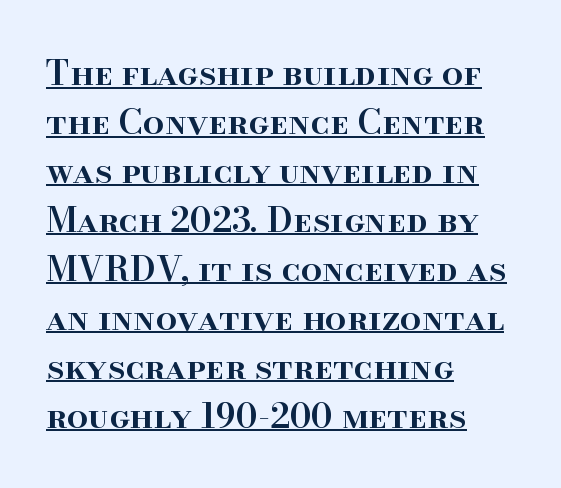
The typeface chosen for these lines features serifs. Every row of glyphs begins at an identical x-position on the left. A rule runs beneath these lines of type. Here the glyphs are tracked normally, forming tight word shapes.
